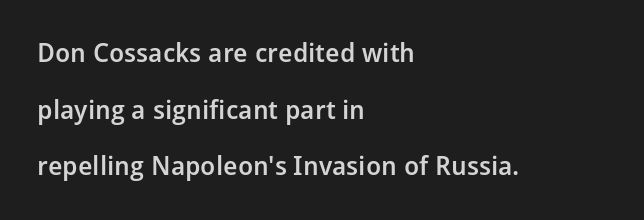
The image shows 26 px text type, upright; set left-aligned, loose line spacing (2.18x), normal letter spacing, not underlined.
